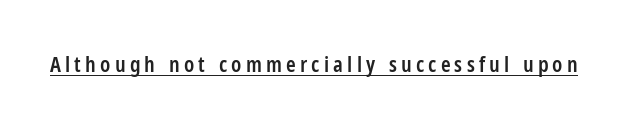
{"italic": "no", "bold": "semi", "underline": "yes", "glyph_px": 22}
